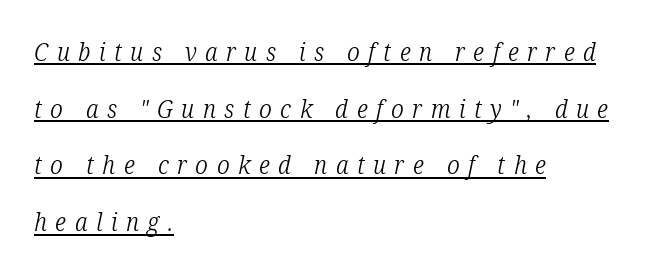
A rule runs beneath these lines of type. Yep, that's italic — everything's leaning. Vertically, the passage feels expansive, rows floating well apart. Counters stay open thanks to moderate or lighter strokes. There is plenty of visible air inserted between adjacent glyphs. Line beginnings align vertically; line endings do not.
